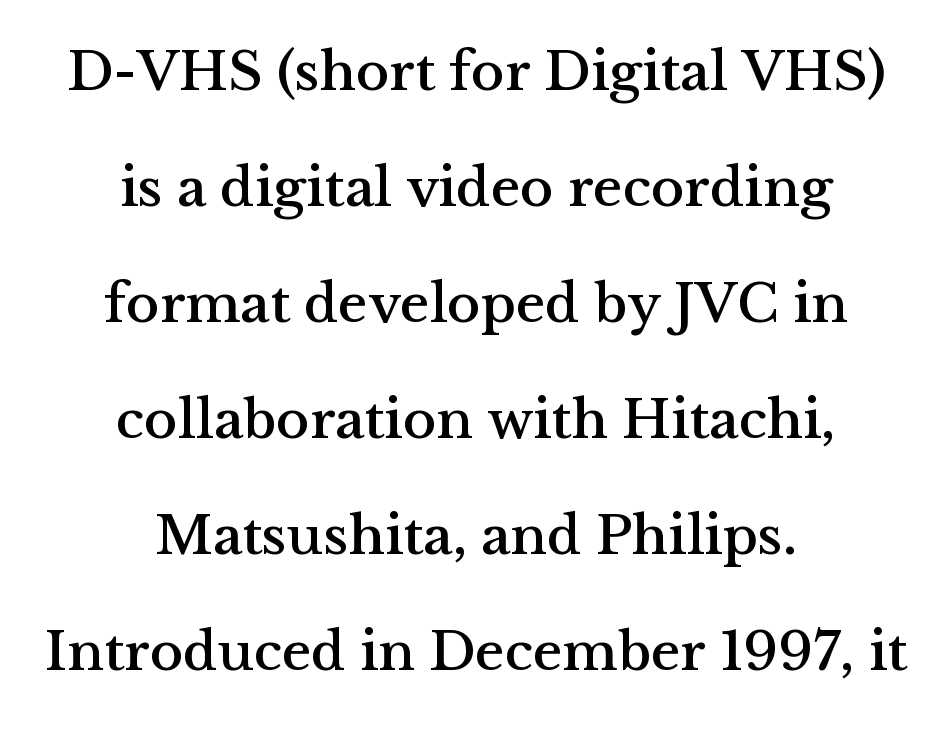
Q: Is the text italic (slanted)? A: No, it is upright.
Q: Is the typeface a serif or a sans-serif typeface? A: Serif.
Q: Is the text underlined? A: No.
Q: How is the paragraph aligned? A: Centered.
Q: Is the spacing between letters normal or unusually wide? A: Normal.
Q: Is the spacing between lines tight, normal or loose? A: Loose.
Q: Width (condensed, normal, or wide)? A: Normal.
Q: Stroke contrast? A: Medium.
Q: x-height? A: Medium.
Q: Monospaced? A: No.
